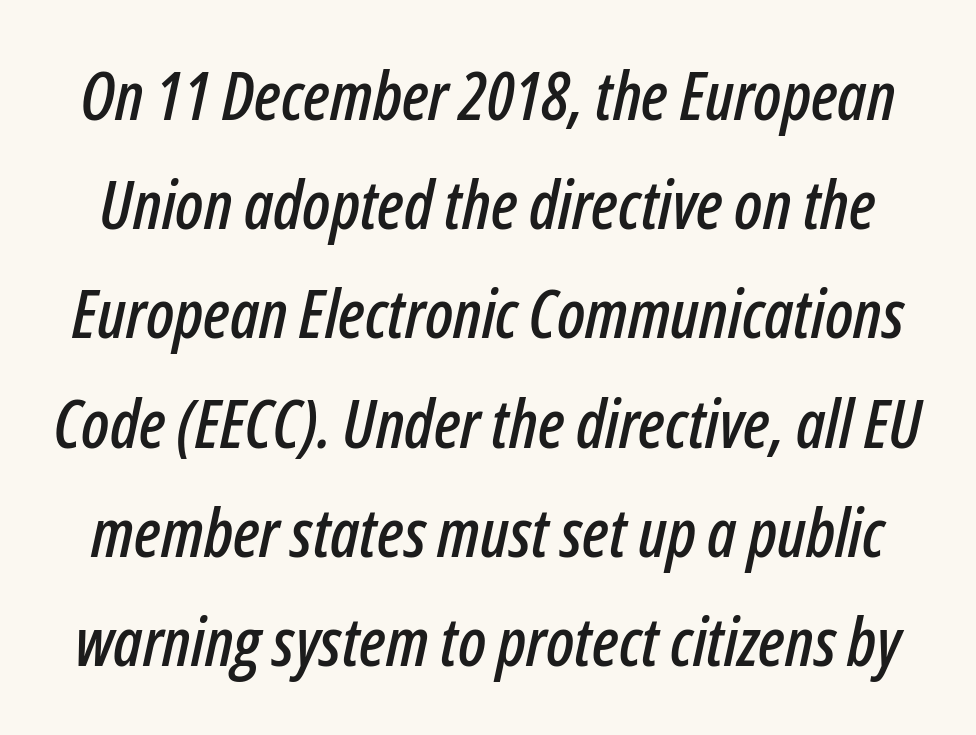
Q: Is the text italic (slanted)? A: Yes, it leans right by about 12 degrees.
Q: Is the text underlined? A: No.
Q: Is the spacing between letters normal or unusually wide? A: Normal.
Q: Is the spacing between lines tight, normal or loose? A: Normal.
Q: Width (condensed, normal, or wide)? A: Condensed.
Q: Stroke contrast? A: Low.
Q: x-height? A: Medium.
Q: Monospaced? A: No.
